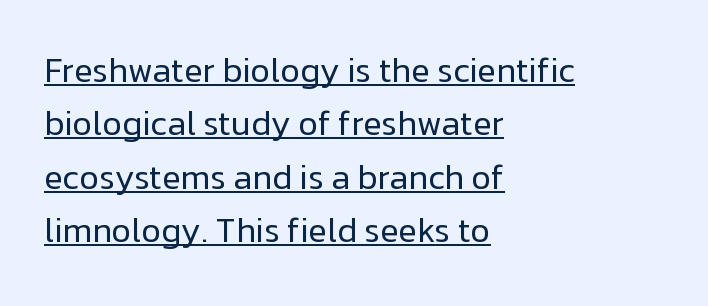
You can tell from the bare stems that sans-serif type was used. There is no visible air inserted between adjacent glyphs. The passage shown is typed in a proportional face where columns would drift. Tall strokes in this sample are plumb rather than angled. The typesetter chose a ragged-right arrangement here.
